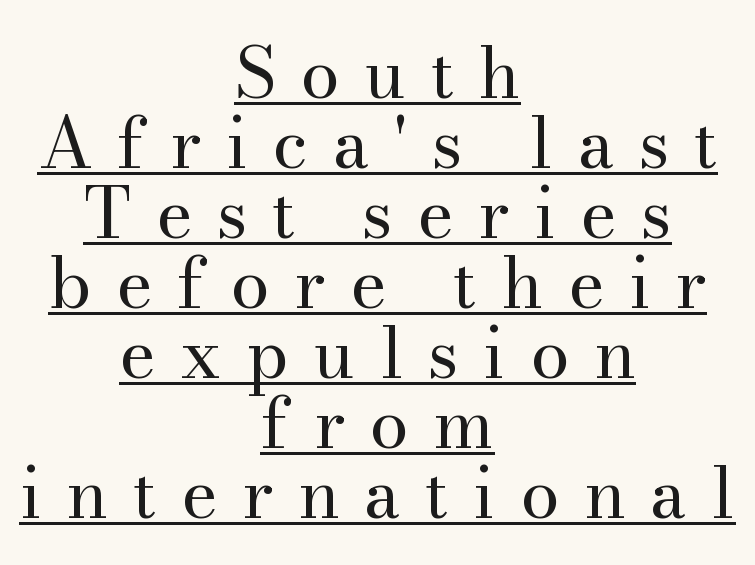
The image shows 70 px regular-weight serif type, upright; set centered, tight line spacing (1.0x), unusually wide letter spacing (+0.35 em), underlined; medium stroke contrast and a small x-height.
